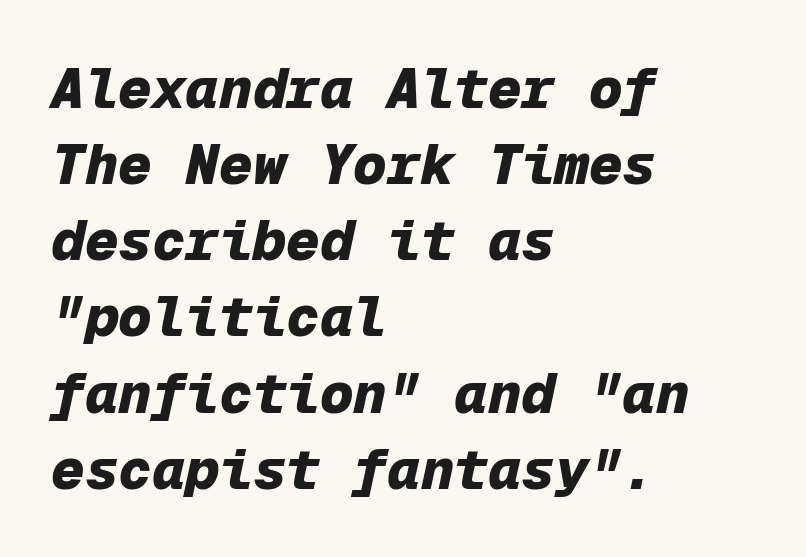
The image shows 56 px heavy type, italic (leaning right), monospaced; set left-aligned, normal line spacing (1.36x), normal letter spacing, not underlined; low stroke contrast and a medium x-height.
